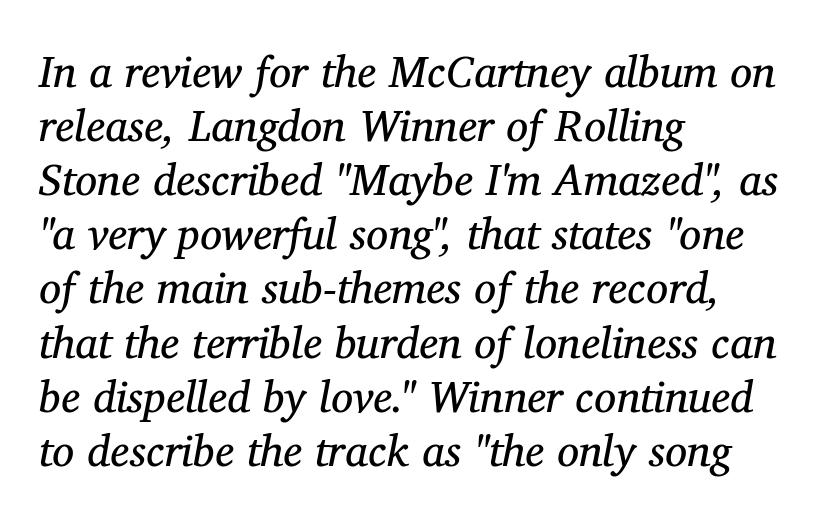
The characters are drawn with everyday or finer stroke widths. The font's italic variant was chosen for this text. A classic flush-left, rag-right setting is used for this passage. No extra tracking has been applied to these lines.
